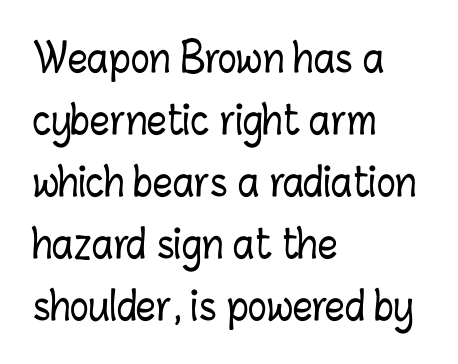
{"italic": "no", "width": "condensed", "stroke_contrast": "low", "x_height": "medium", "monospaced": "no", "underline": "no", "align": "left", "line_spacing": "normal", "line_spacing_ratio": 1.59, "letter_spacing": "normal", "letter_spacing_em": 0.0, "glyph_px": 39}
